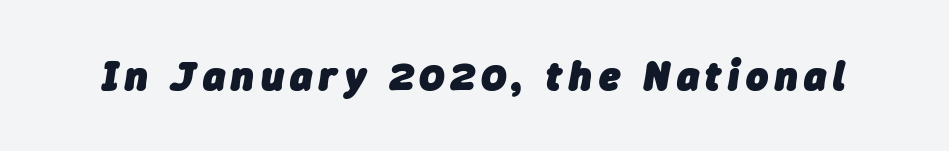
Q: Is the text bold? A: Yes.
Q: Is the text italic (slanted)? A: Yes, it leans right by about 9 degrees.
Q: Is the text underlined? A: No.
Q: Width (condensed, normal, or wide)? A: Normal.
Q: Stroke contrast? A: Low.
Q: x-height? A: Medium.
Q: Monospaced? A: No.
